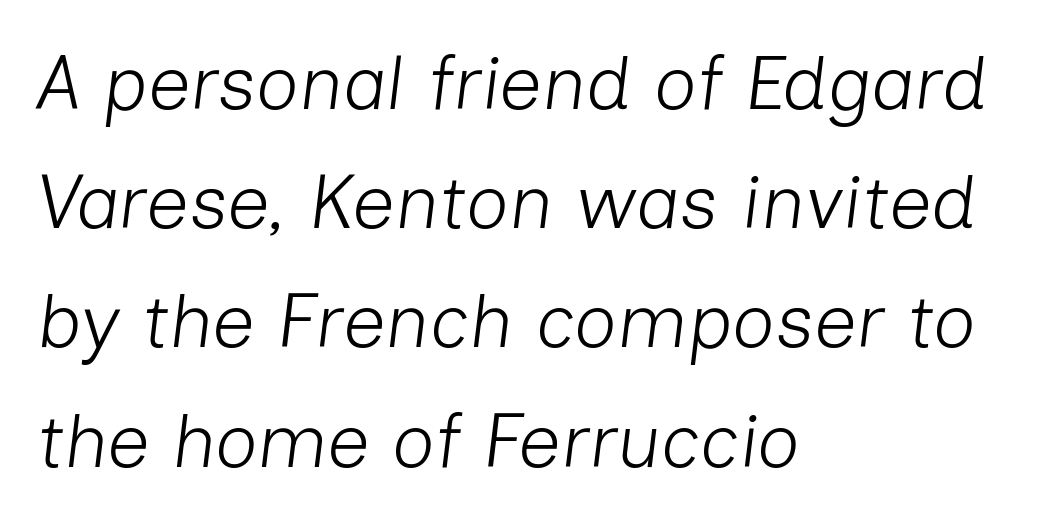
Q: Is the text bold? A: No.
Q: Is the text italic (slanted)? A: Yes, it leans right by about 7 degrees.
Q: Is the text underlined? A: No.
Q: How is the paragraph aligned? A: Left-aligned.
Q: Is the spacing between letters normal or unusually wide? A: Normal.
Q: Is the spacing between lines tight, normal or loose? A: Normal.
Q: Width (condensed, normal, or wide)? A: Normal.
Q: Stroke contrast? A: Low.
Q: x-height? A: Medium.
Q: Monospaced? A: No.
